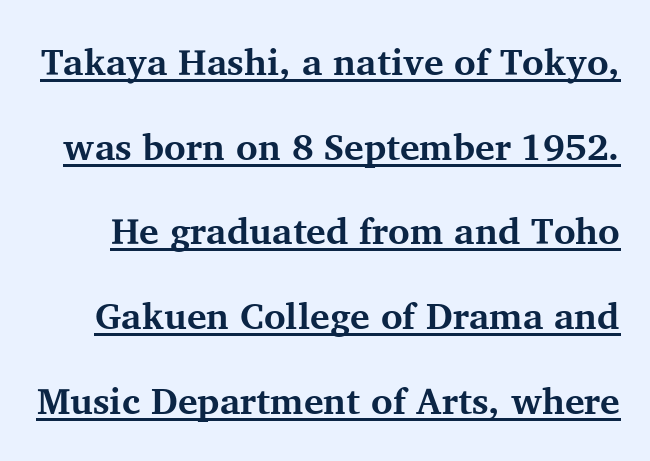
The image shows 37 px bold serif type, upright; set loose line spacing (2.29x), normal letter spacing, underlined; medium stroke contrast and a medium x-height.
